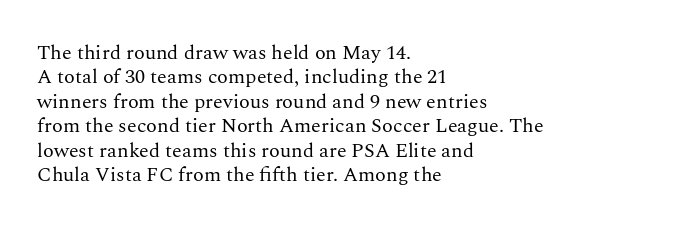
{"italic": "no", "bold": "no", "underline": "no", "align": "left", "line_spacing_ratio": 1.22, "letter_spacing": "normal", "letter_spacing_em": 0.0, "glyph_px": 20}
